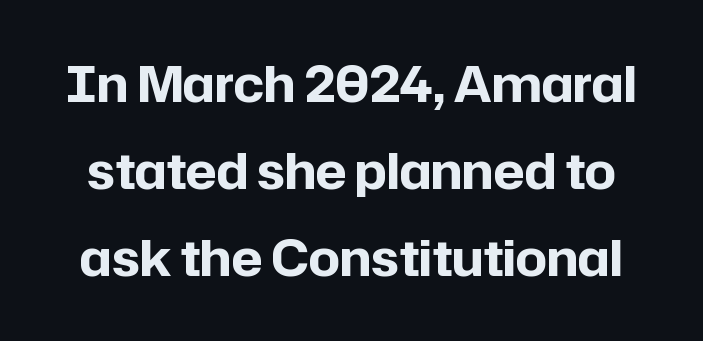
The rendering uses natural spacing where letterforms have individual widths. Note: no serifs on the glyphs. Glance below the letters and you will spot only blank space. Strokes here are thick enough to call this a true bold. Do the letters lean? They stand straight.
